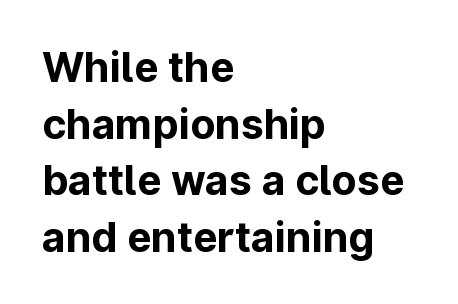
Q: Is the text bold? A: Yes.
Q: Is the text italic (slanted)? A: No, it is upright.
Q: Is the typeface a serif or a sans-serif typeface? A: Sans-serif.
Q: Is the text underlined? A: No.
Q: How is the paragraph aligned? A: Left-aligned.
Q: Is the spacing between letters normal or unusually wide? A: Normal.
Q: Is the spacing between lines tight, normal or loose? A: Normal.
Q: Width (condensed, normal, or wide)? A: Normal.
Q: Stroke contrast? A: Low.
Q: x-height? A: Medium.
Q: Monospaced? A: No.
